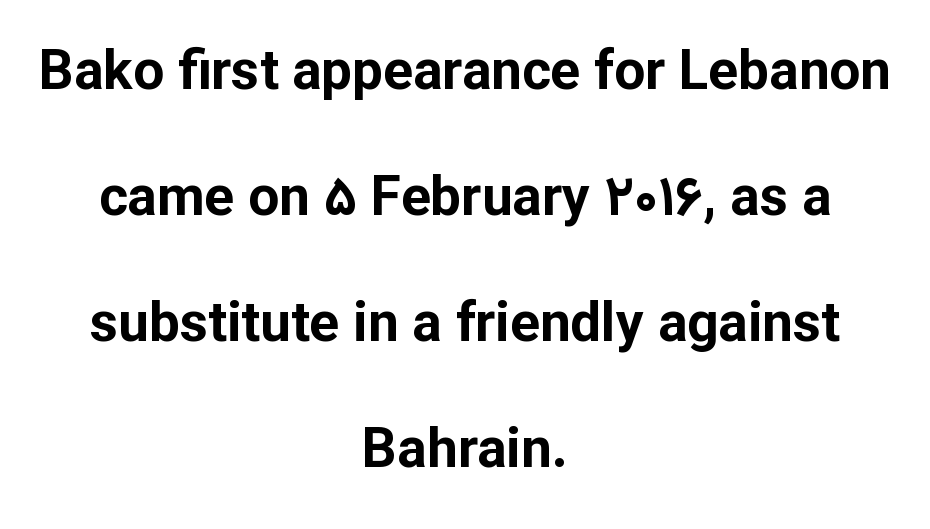
Q: Is the text bold? A: Yes.
Q: Is the text italic (slanted)? A: No, it is upright.
Q: Is the typeface a serif or a sans-serif typeface? A: Sans-serif.
Q: Is the text underlined? A: No.
Q: How is the paragraph aligned? A: Centered.
Q: Is the spacing between letters normal or unusually wide? A: Normal.
Q: Is the spacing between lines tight, normal or loose? A: Loose.
Q: Width (condensed, normal, or wide)? A: Normal.
Q: Stroke contrast? A: Low.
Q: x-height? A: Medium.
Q: Monospaced? A: No.
